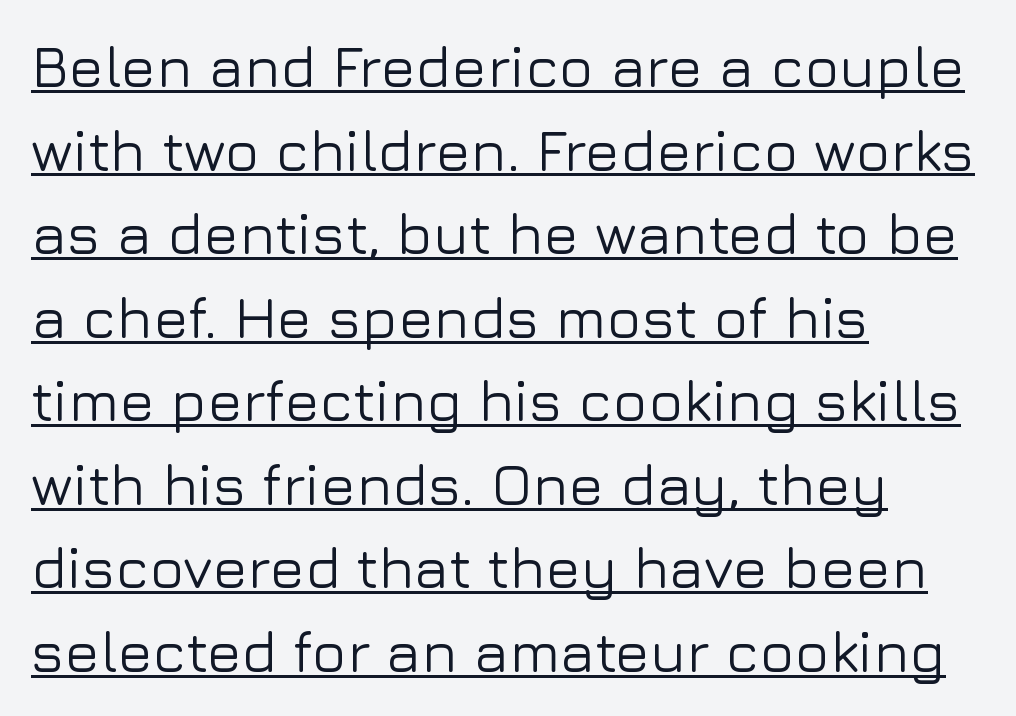
The image shows 58 px sans-serif type, upright; set left-aligned, normal line spacing (1.44x), normal letter spacing, underlined; low stroke contrast and a medium x-height.
